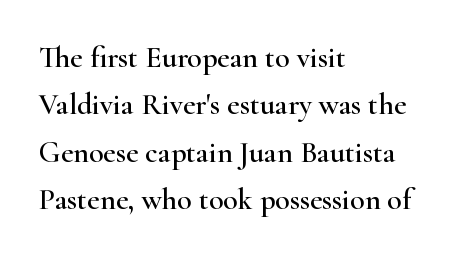
{"serif": "yes", "italic": "no", "width": "wide", "stroke_contrast": "high", "x_height": "small", "monospaced": "no", "underline": "no", "align": "left", "line_spacing": "normal", "line_spacing_ratio": 1.58, "letter_spacing": "normal", "letter_spacing_em": 0.0, "glyph_px": 30}
